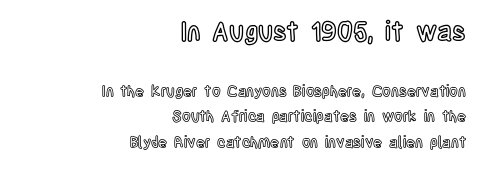
The glyphs are unaccompanied by any horizontal stroke below them. Every character sits straight up, as roman type does. Line endings align vertically; line beginnings do not. Nobody touched the tracking dial on this one. The space between consecutive lines is moderate. Scale decreases going downward across the two blocks.
